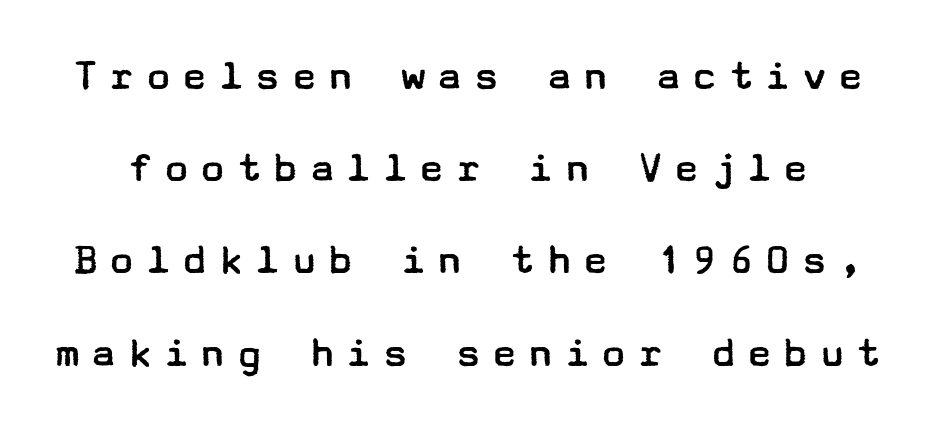
{"serif": "no", "italic": "no", "bold": "no", "weight": "regular", "width": "wide", "stroke_contrast": "low", "x_height": "medium", "underline": "no", "line_spacing": "loose", "line_spacing_ratio": 2.05, "letter_spacing": "wide", "letter_spacing_em": 0.21, "glyph_px": 45}
